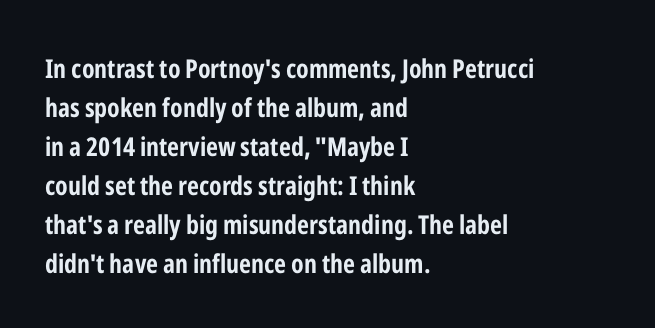
Q: Is the text bold? A: Yes.
Q: Is the text italic (slanted)? A: No, it is upright.
Q: Is the text underlined? A: No.
Q: How is the paragraph aligned? A: Left-aligned.
Q: Is the spacing between letters normal or unusually wide? A: Normal.
Q: Is the spacing between lines tight, normal or loose? A: Normal.
